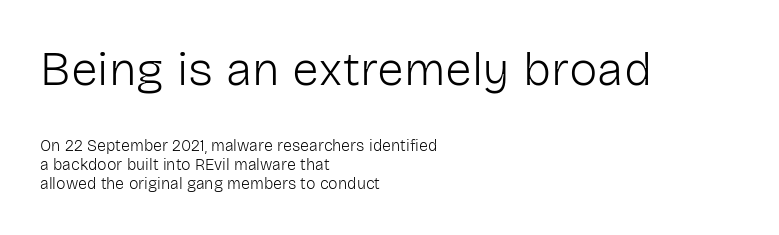
The image shows 48 px light sans-serif type, upright; set left-aligned, line spacing 1.2x, normal letter spacing, not underlined; the first (top) block is 3.0x larger; low stroke contrast and a medium x-height.
